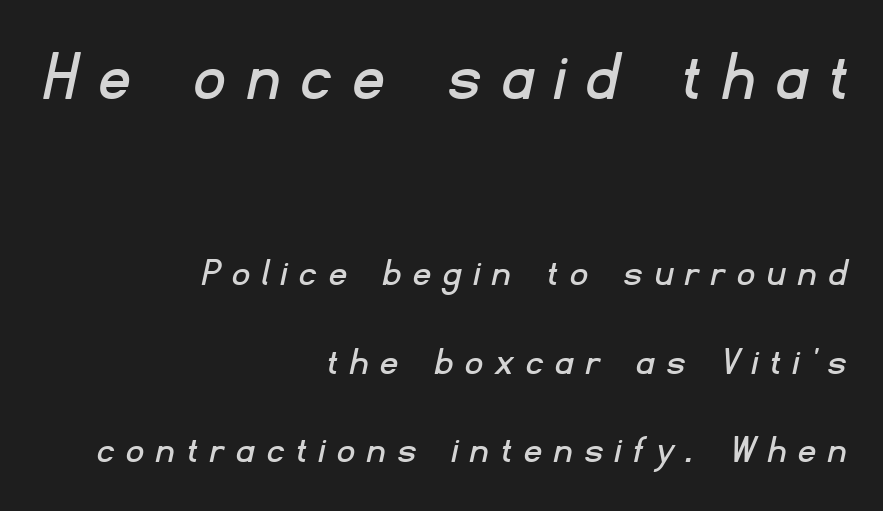
{"serif": "no", "width": "normal", "stroke_contrast": "low", "x_height": "small", "monospaced": "no", "underline": "no", "align": "right", "line_spacing": "loose", "line_spacing_ratio": 2.15, "letter_spacing": "wide", "letter_spacing_em": 0.33, "larger_block": "first", "size_ratio": 1.76, "glyph_px": 72}
